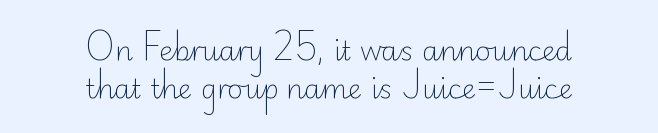
Style check: upright. These lines are centered, leaving both edges ragged. Compared with typical paragraphs, the rows here are spaced about the same. The weight would be labelled regular, book, light, or lighter still. Short note: letters normally spaced. Letters rest on an invisible, unmarked baseline.
